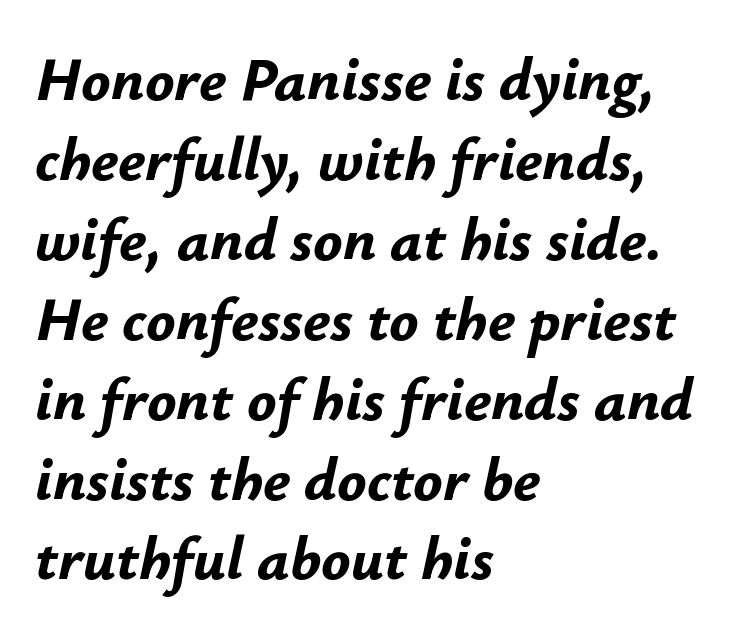
Vertical spacing — default. The compositor pushed each line to the left boundary. You'd pick this weight for a headline — it's a proper bold. Underlining? Definitely not there.
